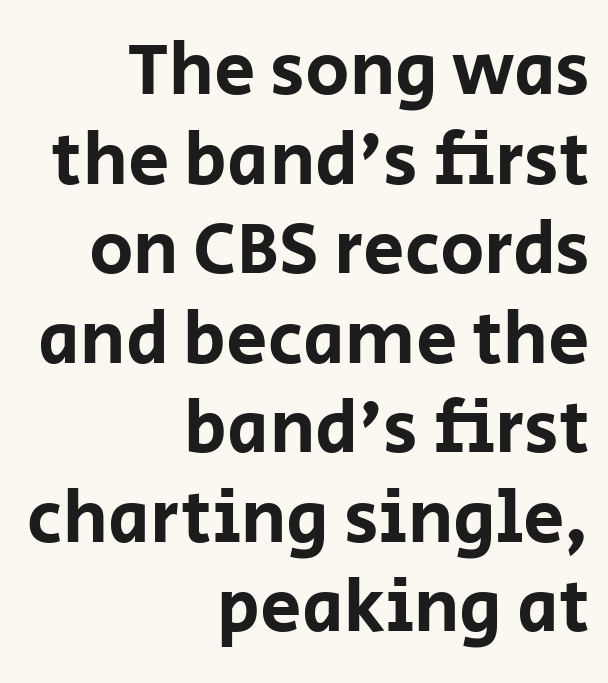
{"serif": "no", "italic": "no", "width": "normal", "stroke_contrast": "low", "x_height": "large", "monospaced": "no", "underline": "no", "align": "right", "line_spacing_ratio": 1.21, "letter_spacing": "normal", "letter_spacing_em": 0.0, "glyph_px": 74}
